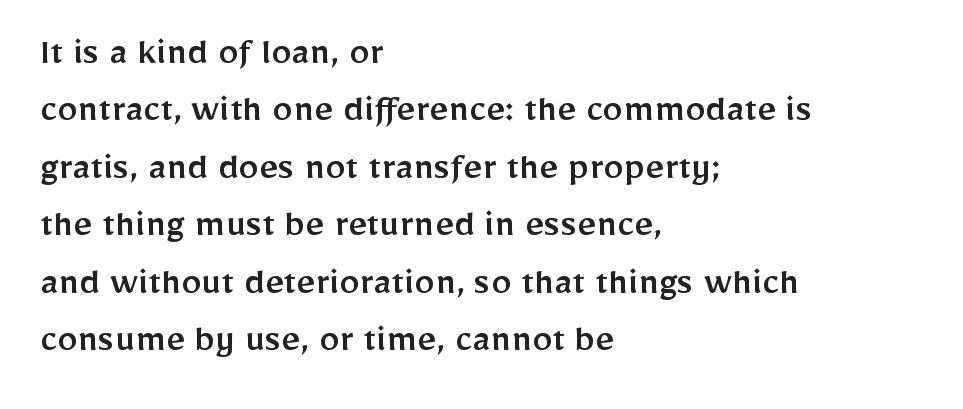
Each new line begins a customary step beneath the previous one. The rendering uses natural spacing where letterforms have individual widths. This sample uses a sans-serif face. These lines are set flush left with a ragged right edge.
